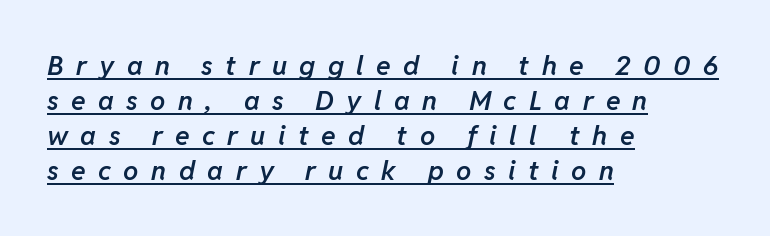
Decoration check: the copy is underlined. Layout note: lines flush left. Evenly set lines give the paragraph a standard silhouette. Characters are canted at an angle relative to the baseline's perpendicular. Display-style spreading of the glyphs; the letterfit is very open.
